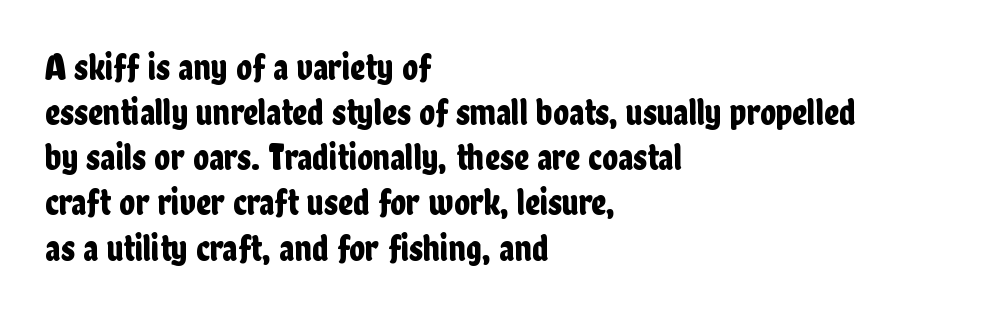
Q: Is the text italic (slanted)? A: No, it is upright.
Q: Is the typeface a serif or a sans-serif typeface? A: Sans-serif.
Q: Is the text underlined? A: No.
Q: How is the paragraph aligned? A: Left-aligned.
Q: Is the spacing between letters normal or unusually wide? A: Normal.
Q: Width (condensed, normal, or wide)? A: Condensed.
Q: Stroke contrast? A: Low.
Q: x-height? A: Medium.
Q: Monospaced? A: No.
